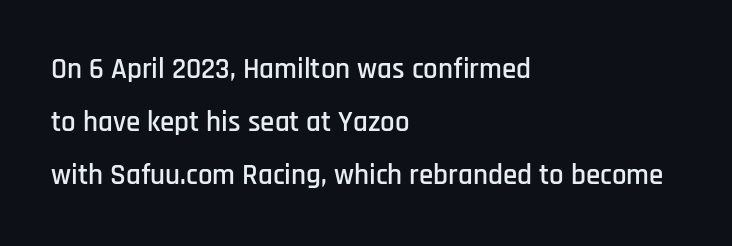
The image shows 29 px condensed sans-serif type, upright; set left-aligned, line spacing 1.82x, normal letter spacing, not underlined; low stroke contrast and a large x-height.
